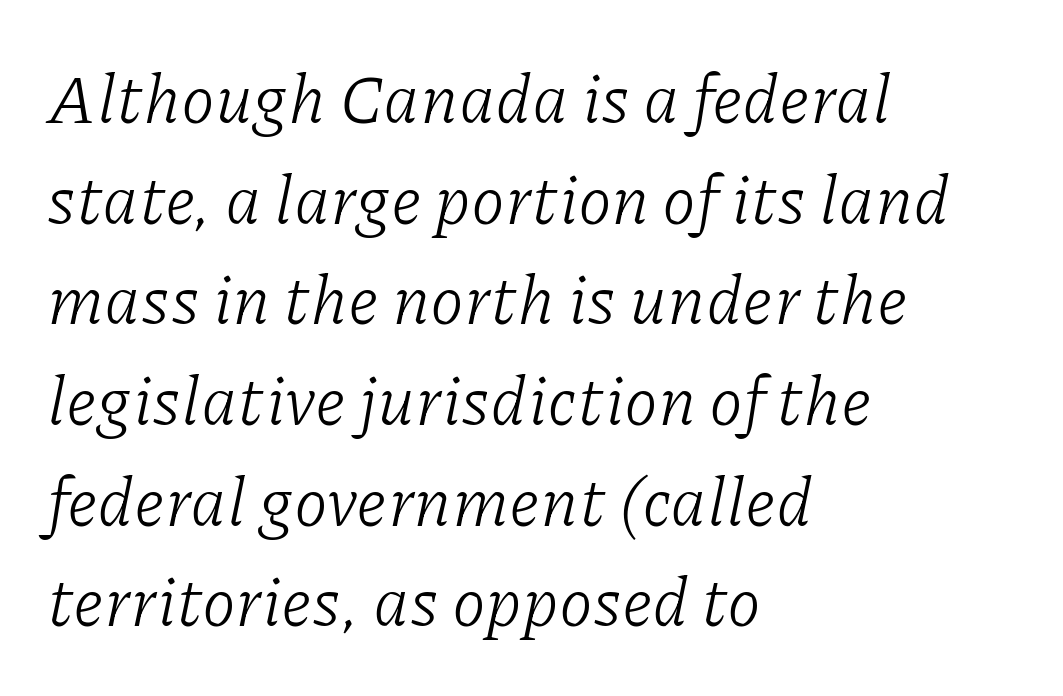
Q: Is the text bold? A: No.
Q: Is the text italic (slanted)? A: Yes, it leans right by about 11 degrees.
Q: Is the typeface a serif or a sans-serif typeface? A: Serif.
Q: Is the text underlined? A: No.
Q: How is the paragraph aligned? A: Left-aligned.
Q: Is the spacing between letters normal or unusually wide? A: Normal.
Q: Is the spacing between lines tight, normal or loose? A: Normal.
Q: Width (condensed, normal, or wide)? A: Normal.
Q: Stroke contrast? A: Low.
Q: x-height? A: Medium.
Q: Monospaced? A: No.
